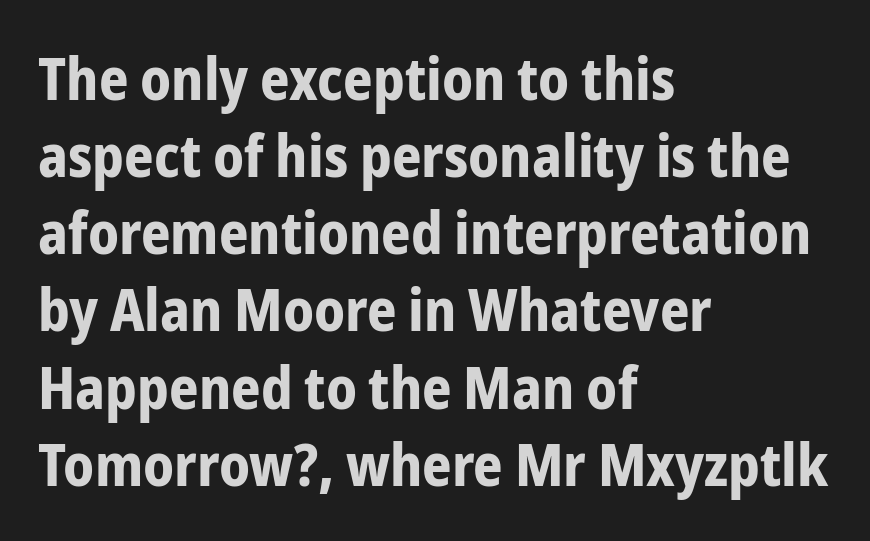
The image shows 58 px bold, condensed sans-serif type, upright; set left-aligned, normal line spacing (1.33x), normal letter spacing, not underlined; low stroke contrast and a medium x-height.
